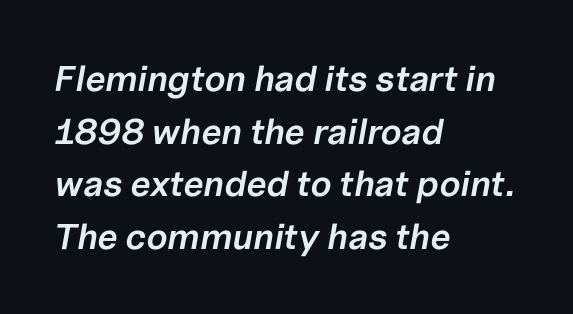
{"italic": "yes", "lean": "right", "slant_degrees": 10, "bold": "semi", "weight": "semibold", "width": "normal", "stroke_contrast": "low", "x_height": "medium", "monospaced": "no", "underline": "no", "align": "left", "line_spacing": "normal", "line_spacing_ratio": 1.46, "letter_spacing": "normal", "letter_spacing_em": 0.0, "glyph_px": 36}
